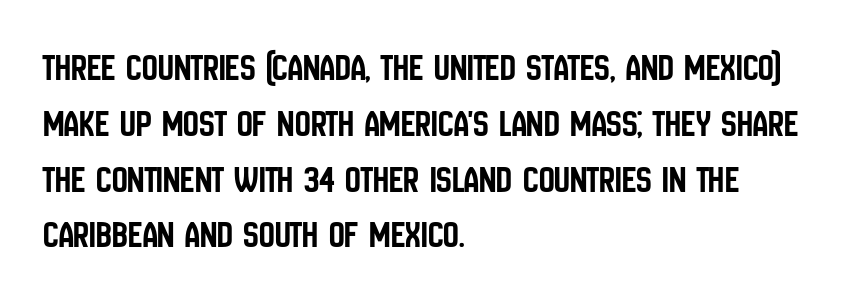
The image shows 39 px condensed sans-serif type, upright; set left-aligned, normal line spacing (1.43x), normal letter spacing, not underlined; low stroke contrast and a large x-height.
